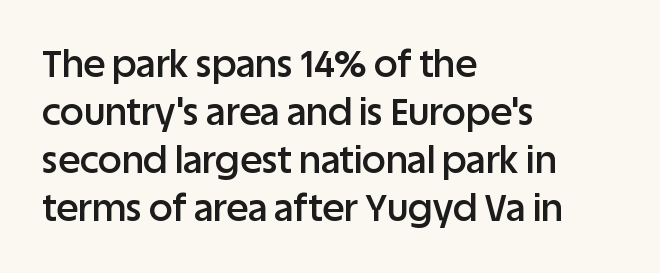
Tracking here is standard; glyphs follow each other at the usual distance. What's the leading like? Ordinary, nothing unusual. This rendering uses left alignment, leaving the right contour irregular. These lines are rendered in a variable-pitch font. Quick note: not italic, upright. This is the in-between weight designers call semibold or demi.
